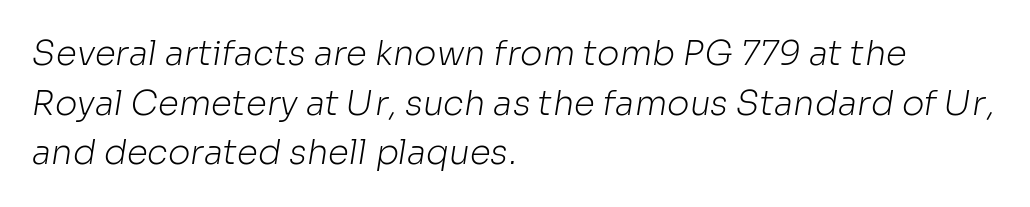
{"serif": "no", "bold": "no", "weight": "light", "width": "normal", "stroke_contrast": "low", "x_height": "medium", "monospaced": "no", "underline": "no", "align": "left", "line_spacing": "normal", "line_spacing_ratio": 1.46, "letter_spacing": "normal", "letter_spacing_em": 0.0, "glyph_px": 34}
